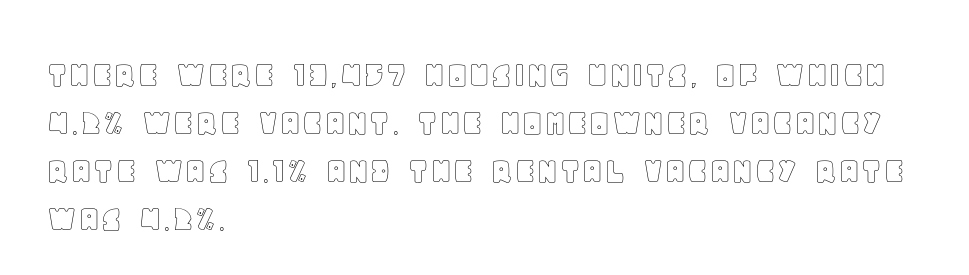
The image shows 39 px text type, upright; set left-aligned, line spacing 1.23x, normal letter spacing, not underlined; a large x-height.
